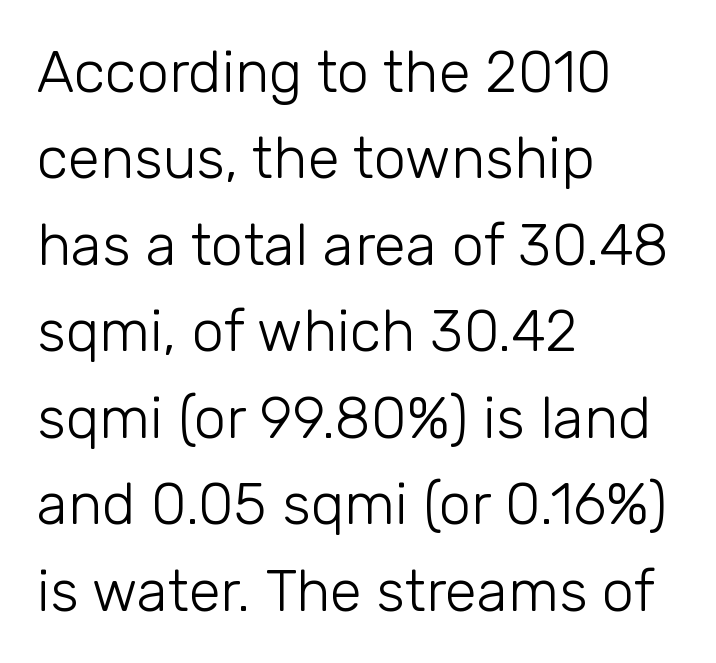
The image shows 58 px light sans-serif type, upright; set left-aligned, normal line spacing (1.49x), normal letter spacing, not underlined; low stroke contrast and a medium x-height.
